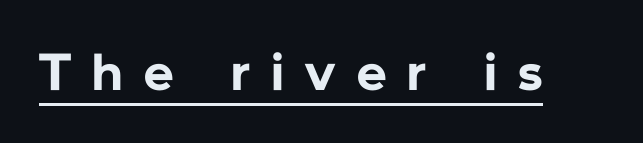
Ordinary non-slanted type is in use. Think of a printed novel: that variable character pitch is what you see here. These words are printed bold, with thick strokes throughout. A rule runs beneath these lines of type. Substantial extra tracking has been applied to these lines. Regarding serifs, this sample does without them.
